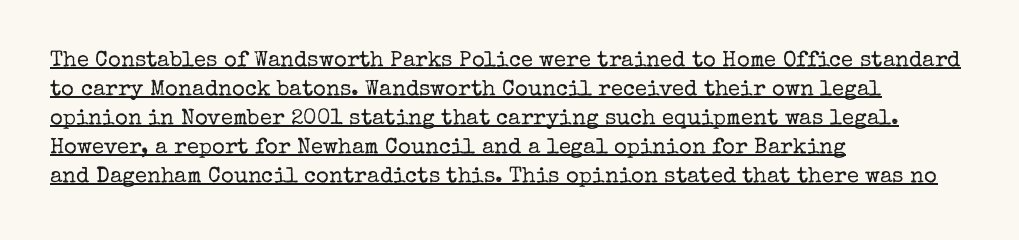
The image shows 22 px text type, upright; set left-aligned, normal line spacing (1.32x), normal letter spacing, underlined.
